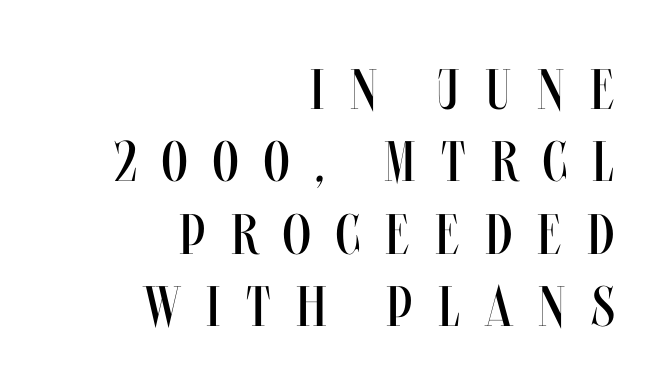
The image shows 57 px regular-weight, condensed type, upright; set right-aligned, normal line spacing (1.27x), unusually wide letter spacing (+0.45 em), not underlined; medium stroke contrast and a large x-height.
